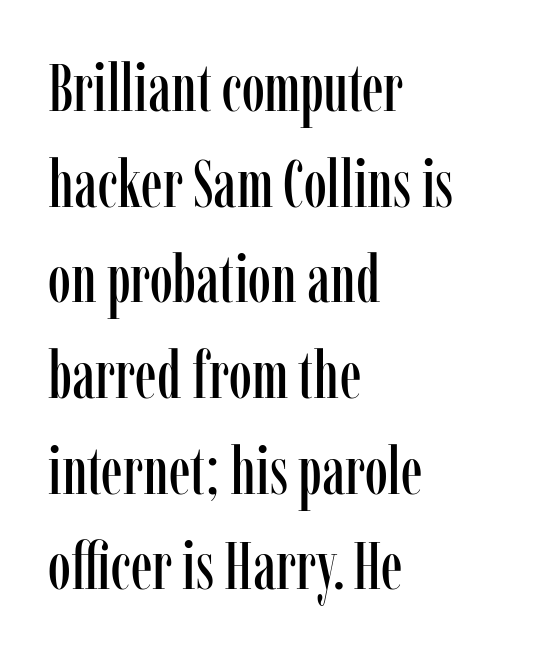
Q: Is the text italic (slanted)? A: No, it is upright.
Q: Is the typeface a serif or a sans-serif typeface? A: Serif.
Q: Is the text underlined? A: No.
Q: How is the paragraph aligned? A: Left-aligned.
Q: Is the spacing between letters normal or unusually wide? A: Normal.
Q: Is the spacing between lines tight, normal or loose? A: Normal.
Q: Width (condensed, normal, or wide)? A: Condensed.
Q: Stroke contrast? A: Low.
Q: x-height? A: Medium.
Q: Monospaced? A: No.
